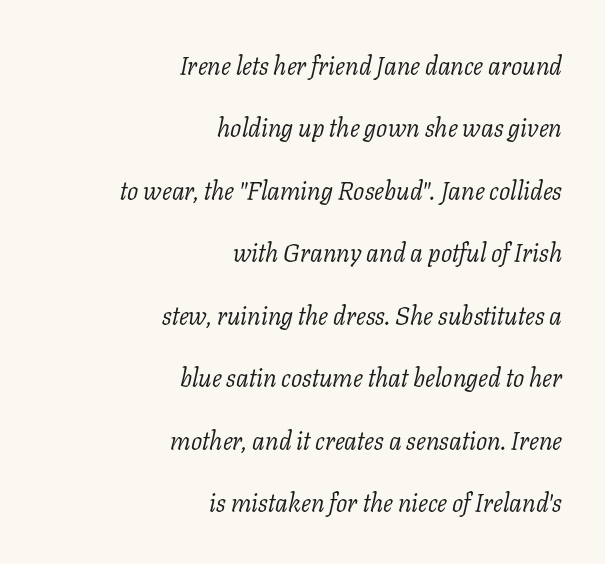
This is oblique type, the kind used for emphasis or titles. Weight: regular or lighter. Loosely led — the rows are spread out. A flush-right, rag-left setting is used for this passage. Letter spacing: default. Check the space under the baseline: it is left empty.
